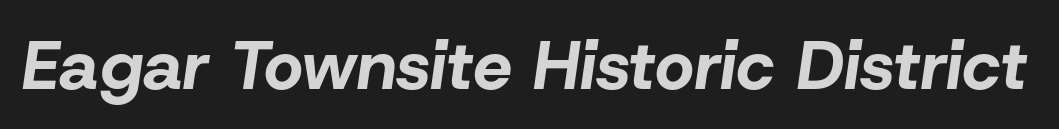
{"italic": "yes", "lean": "right", "slant_degrees": 8, "bold": "yes", "weight": "bold", "width": "normal", "stroke_contrast": "low", "x_height": "medium", "monospaced": "no", "underline": "no", "letter_spacing": "normal", "letter_spacing_em": 0.0, "glyph_px": 69}
